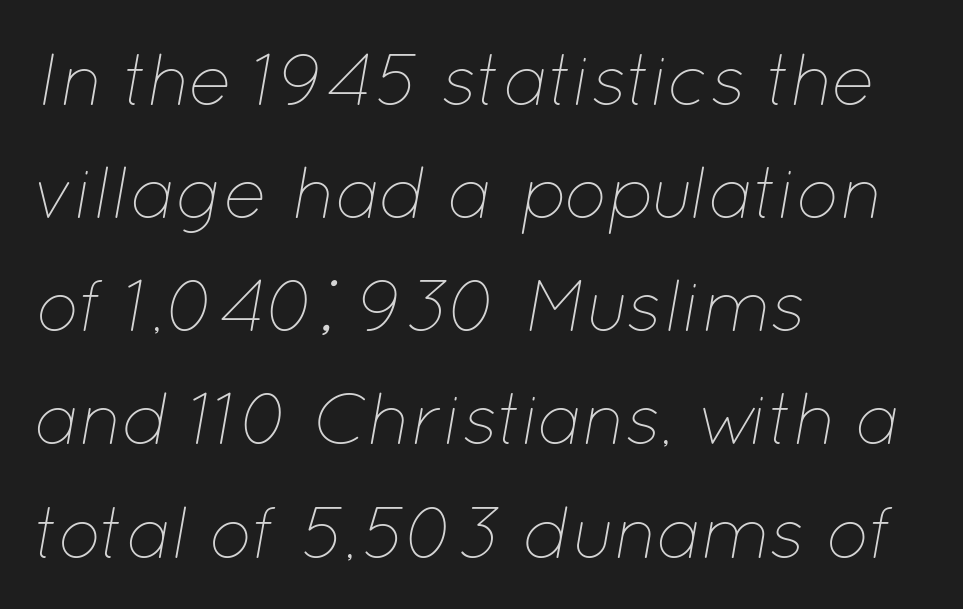
The image shows 73 px thin type, italic (leaning right); set left-aligned, normal line spacing (1.55x), normal letter spacing, not underlined; low stroke contrast and a medium x-height.
